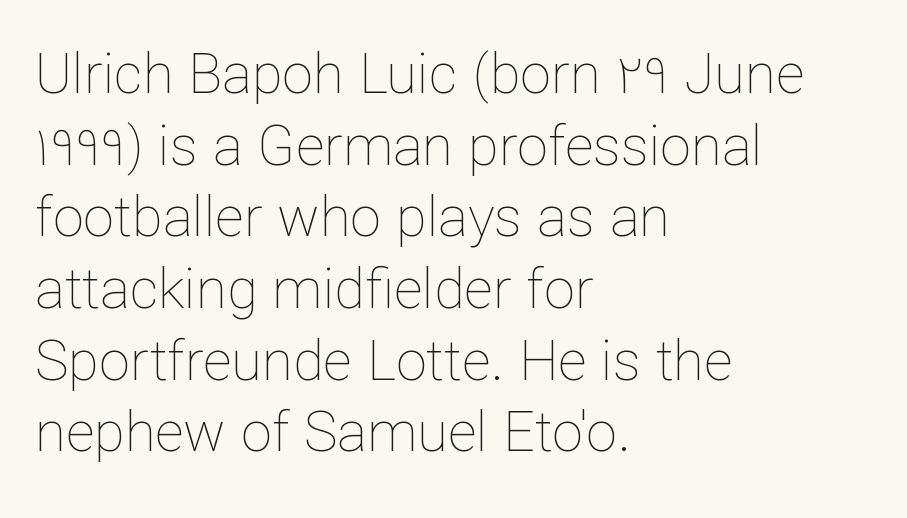
{"italic": "no", "bold": "no", "weight": "thin", "width": "normal", "stroke_contrast": "low", "x_height": "medium", "monospaced": "no", "underline": "no", "align": "left", "line_spacing": "normal", "line_spacing_ratio": 1.28, "letter_spacing": "normal", "letter_spacing_em": 0.0, "glyph_px": 56}
